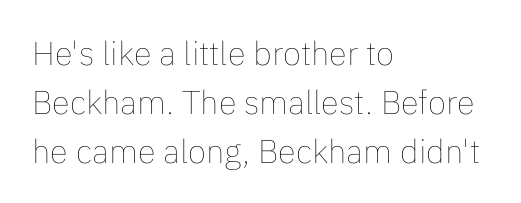
The image shows 33 px thin type, upright; set left-aligned, normal line spacing (1.48x), normal letter spacing, not underlined; low stroke contrast and a medium x-height.
